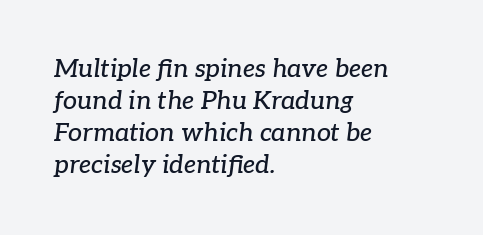
{"italic": "yes", "lean": "right", "slant_degrees": 7, "underline": "no", "align": "left", "line_spacing": "normal", "line_spacing_ratio": 1.28, "letter_spacing": "normal", "letter_spacing_em": 0.0, "glyph_px": 25}
